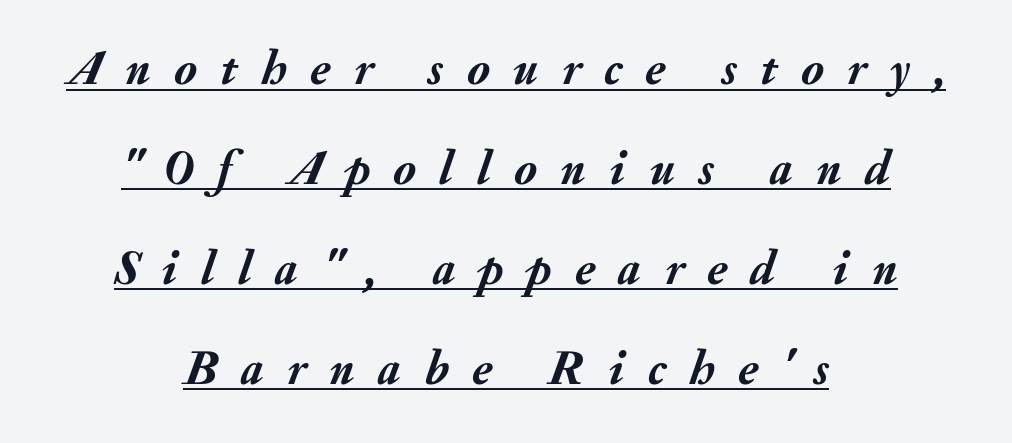
{"italic": "yes", "lean": "right", "slant_degrees": 20, "bold": "yes", "weight": "semibold", "width": "normal", "stroke_contrast": "medium", "x_height": "small", "monospaced": "no", "underline": "yes", "align": "center", "line_spacing": "loose", "line_spacing_ratio": 2.08, "letter_spacing": "wide", "letter_spacing_em": 0.49, "glyph_px": 48}
